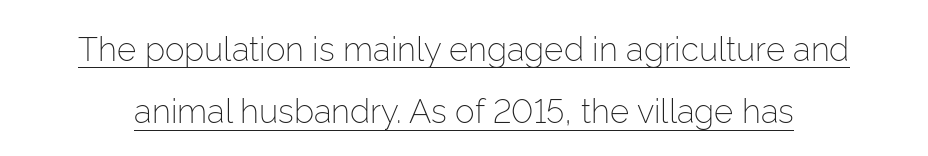
The face used here appears with an underline applied. The letters look calm and open, with moderate or lighter stems. The letters sit at their default tracking, neither squeezed nor spread. Does the lettering tilt? It doesn't — this is upright. You can tell from the bare stems that sans-serif type was used.
